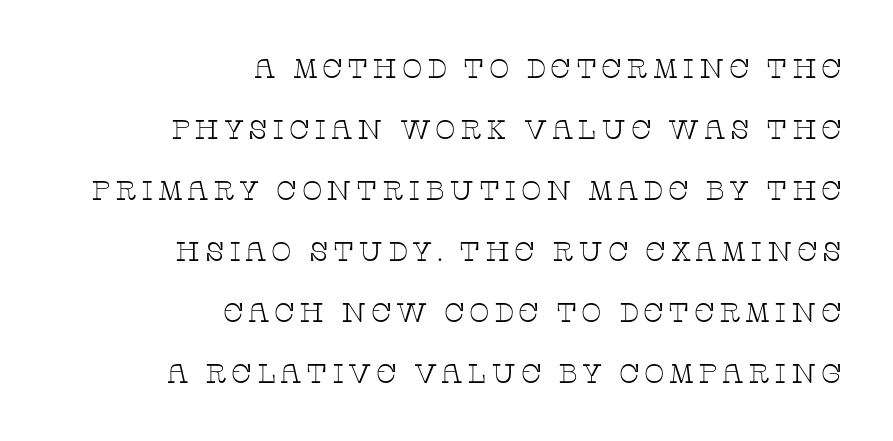
Q: Is the text bold? A: No.
Q: Is the text italic (slanted)? A: No, it is upright.
Q: Is the text underlined? A: No.
Q: How is the paragraph aligned? A: Right-aligned.
Q: Is the spacing between lines tight, normal or loose? A: Loose.
